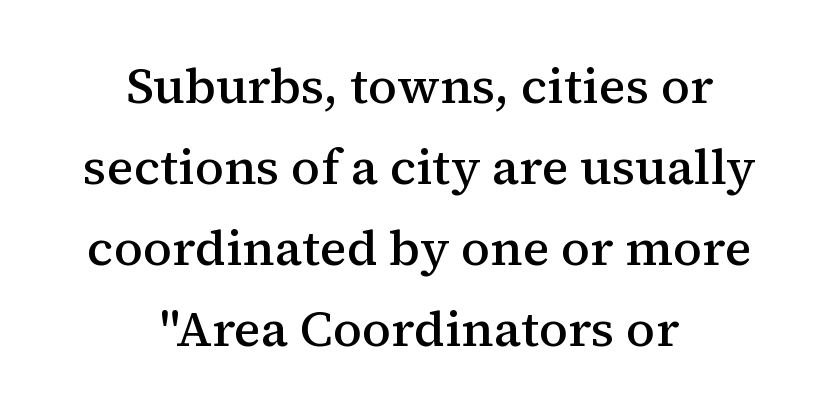
This sample uses an upright cut, with every glyph sitting square on the baseline. Letterform terminals end in serifs throughout the passage. The face used here is a semibold: visibly heavier than regular, lighter than bold. The rendering uses natural spacing where letterforms have individual widths. The space beneath each line is pristine and unruled. Short note: letters normally spaced.
